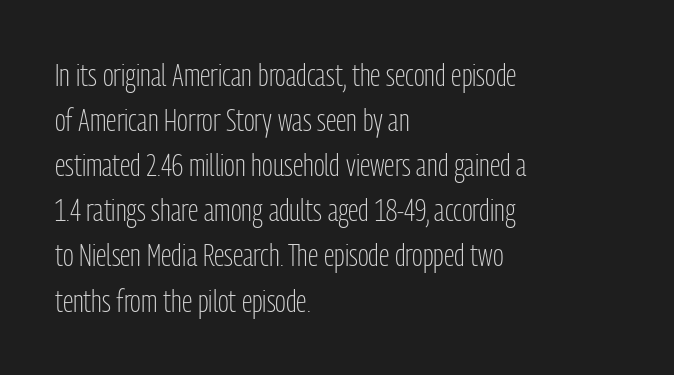
The image shows 32 px light, condensed sans-serif type, upright; set left-aligned, normal line spacing (1.41x), normal letter spacing, not underlined; low stroke contrast and a medium x-height.
